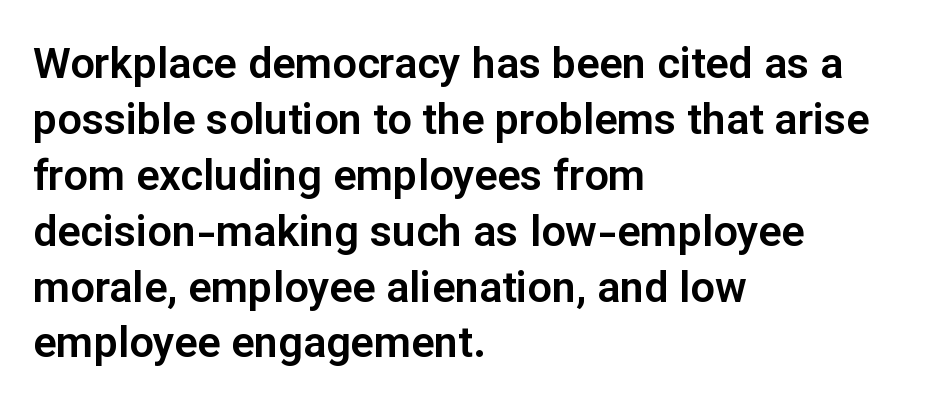
Q: Is the text italic (slanted)? A: No, it is upright.
Q: Is the typeface a serif or a sans-serif typeface? A: Sans-serif.
Q: Is the text underlined? A: No.
Q: How is the paragraph aligned? A: Left-aligned.
Q: Is the spacing between letters normal or unusually wide? A: Normal.
Q: Is the spacing between lines tight, normal or loose? A: Normal.
Q: Width (condensed, normal, or wide)? A: Normal.
Q: Stroke contrast? A: Low.
Q: x-height? A: Medium.
Q: Monospaced? A: No.
